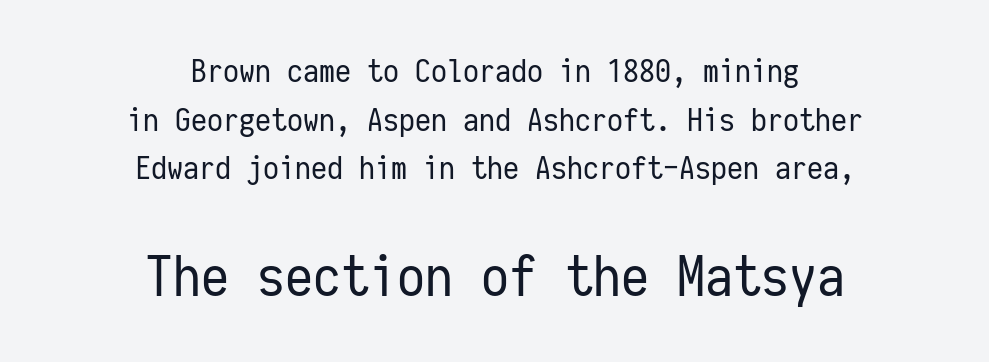
Q: Is the text bold? A: No.
Q: Is the text italic (slanted)? A: No, it is upright.
Q: Is the typeface a serif or a sans-serif typeface? A: Sans-serif.
Q: Is the text underlined? A: No.
Q: How is the paragraph aligned? A: Centered.
Q: Is the spacing between letters normal or unusually wide? A: Normal.
Q: Is the spacing between lines tight, normal or loose? A: Normal.
Q: Which block of text is set in a larger size, the first (top) or the second (bottom)? A: The second (bottom) one.
Q: Width (condensed, normal, or wide)? A: Condensed.
Q: Stroke contrast? A: Low.
Q: x-height? A: Medium.
Q: Monospaced? A: Yes.
